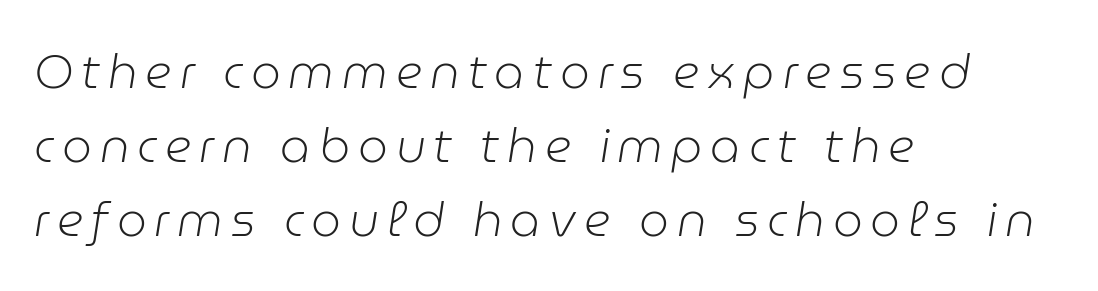
The image shows 47 px light type, italic (leaning right); set left-aligned, normal line spacing (1.57x), not underlined; low stroke contrast and a medium x-height.
